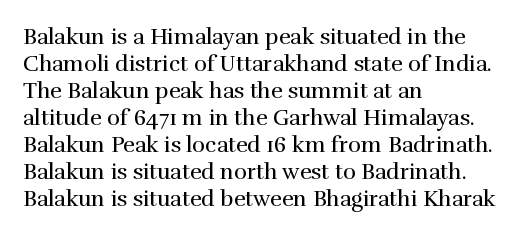
The image shows 22 px text type, upright; set left-aligned, line spacing 1.23x, normal letter spacing, not underlined.
